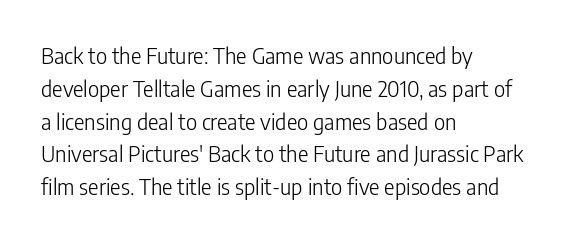
The image shows 22 px text type, upright; set left-aligned, normal line spacing (1.49x), normal letter spacing, not underlined.
